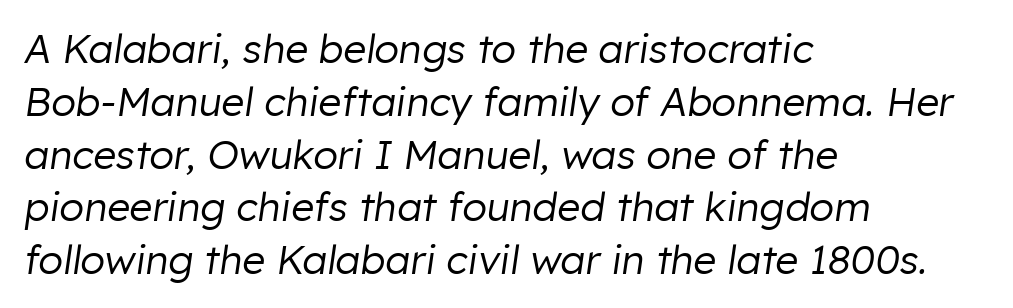
Reading down the column, the eye jumps a familiar distance to each next line. When letters slant like this, we call the style italic. Spacing verdict: proportional, widths tailored to each character. Quick note: underline off. Default kerning and tracking; the words read as compact shapes.
